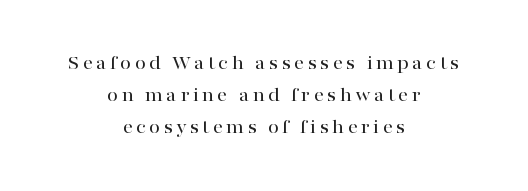
{"italic": "no", "underline": "no", "align": "center", "line_spacing": "normal", "line_spacing_ratio": 1.59, "glyph_px": 20}
